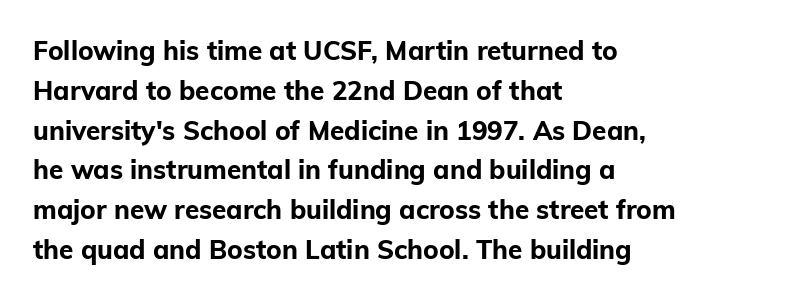
{"italic": "no", "bold": "yes", "underline": "no", "align": "left", "line_spacing": "normal", "line_spacing_ratio": 1.53, "letter_spacing": "normal", "letter_spacing_em": 0.0, "glyph_px": 26}
